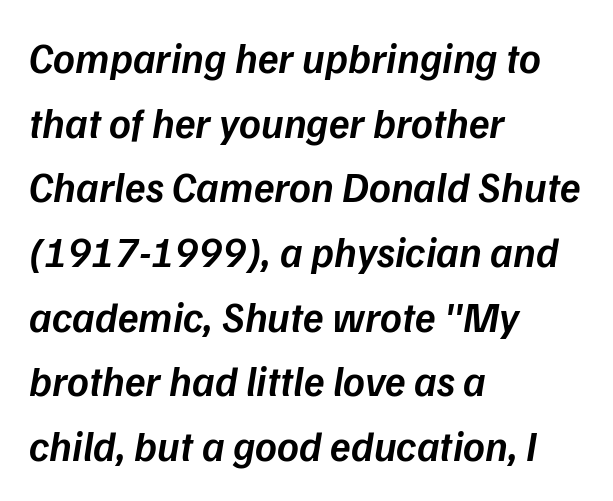
{"italic": "yes", "lean": "right", "slant_degrees": 9, "bold": "semi", "weight": "semibold", "width": "normal", "stroke_contrast": "low", "x_height": "medium", "monospaced": "no", "underline": "no", "align": "left", "line_spacing": "normal", "line_spacing_ratio": 1.54, "letter_spacing": "normal", "letter_spacing_em": 0.0, "glyph_px": 42}
